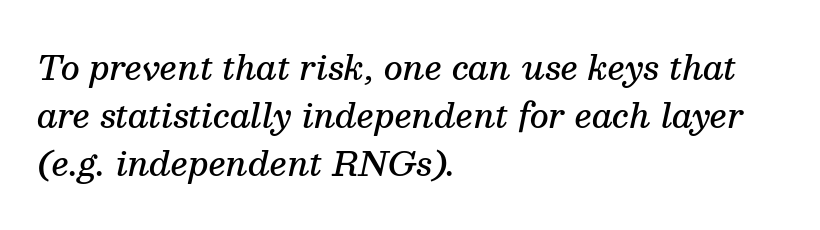
The image shows 33 px semibold serif type, italic (leaning right); set left-aligned, normal line spacing (1.46x), normal letter spacing, not underlined; medium stroke contrast and a medium x-height.
